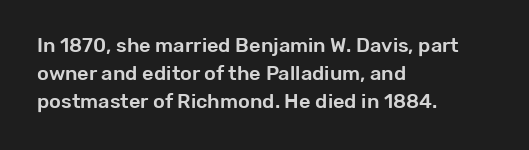
Ordinary non-slanted type is in use. Type without underlining. A typesetter would call this zero additional tracking. Horizontally, the lines are justified to the leading edge only. Honestly, the row spacing looks completely unremarkable.
